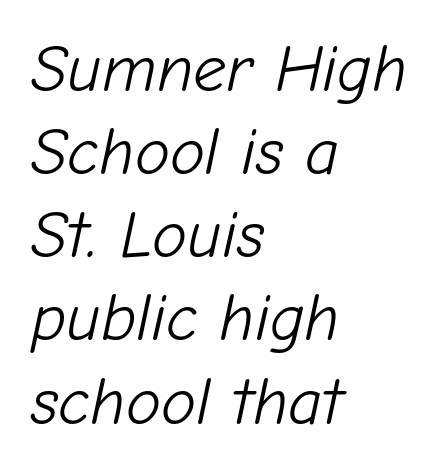
Q: Is the text bold? A: No.
Q: Is the text italic (slanted)? A: Yes, it leans right by about 12 degrees.
Q: Is the text underlined? A: No.
Q: How is the paragraph aligned? A: Left-aligned.
Q: Is the spacing between letters normal or unusually wide? A: Normal.
Q: Is the spacing between lines tight, normal or loose? A: Normal.
Q: Width (condensed, normal, or wide)? A: Normal.
Q: Stroke contrast? A: Low.
Q: x-height? A: Medium.
Q: Monospaced? A: No.
